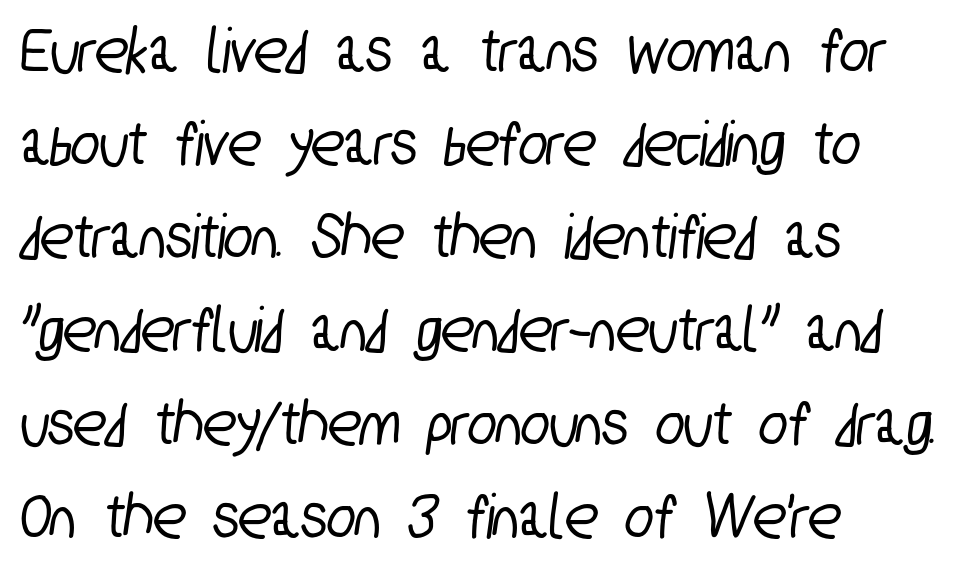
The image shows 67 px condensed sans-serif type; set left-aligned, normal line spacing (1.39x), normal letter spacing, not underlined; low stroke contrast and a medium x-height.
